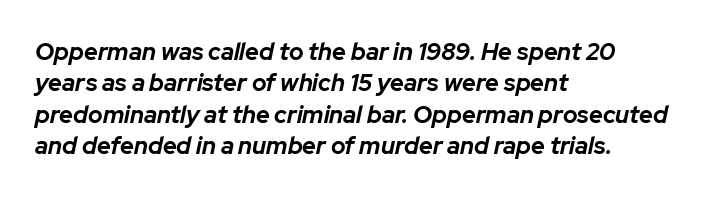
The image shows 24 px bold type, italic (leaning right); set left-aligned, normal line spacing (1.31x), normal letter spacing, not underlined.
